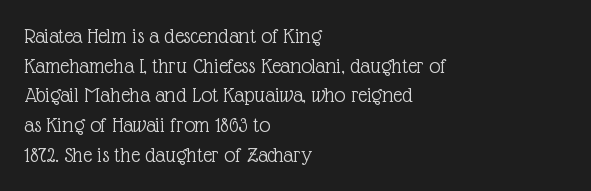
{"italic": "no", "bold": "no", "underline": "no", "align": "left", "line_spacing": "normal", "line_spacing_ratio": 1.35, "letter_spacing": "normal", "letter_spacing_em": 0.0, "glyph_px": 22}
